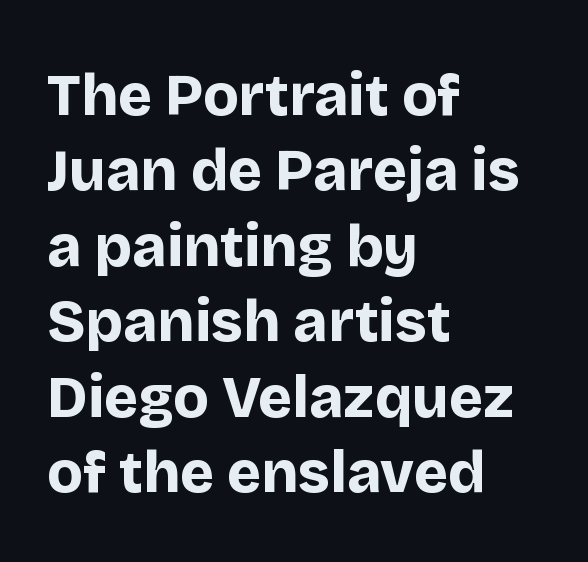
{"serif": "no", "italic": "no", "bold": "yes", "weight": "bold", "width": "normal", "stroke_contrast": "low", "x_height": "large", "monospaced": "no", "underline": "no", "align": "left", "line_spacing": "normal", "line_spacing_ratio": 1.3, "letter_spacing": "normal", "letter_spacing_em": 0.0, "glyph_px": 58}
